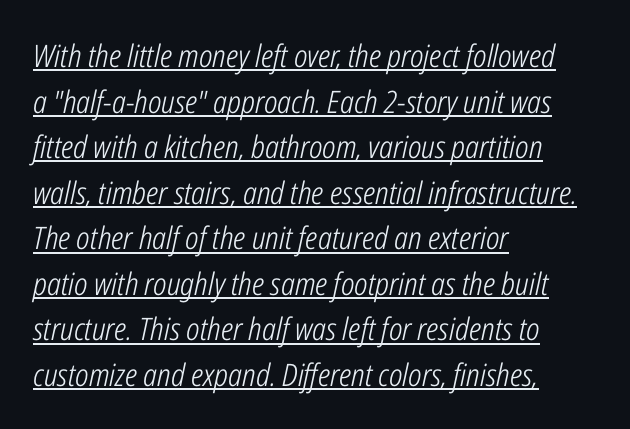
{"italic": "yes", "lean": "right", "slant_degrees": 12, "bold": "no", "weight": "light", "width": "condensed", "stroke_contrast": "low", "x_height": "medium", "monospaced": "no", "underline": "yes", "align": "left", "line_spacing": "normal", "line_spacing_ratio": 1.47, "letter_spacing": "normal", "letter_spacing_em": 0.0, "glyph_px": 31}
